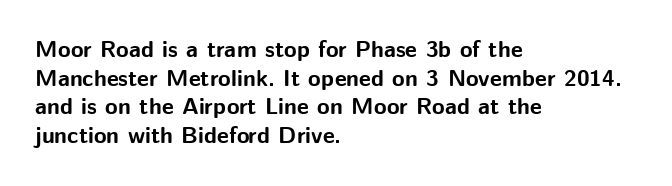
The image shows 23 px bold type, upright; set left-aligned, line spacing 1.24x, normal letter spacing, not underlined.
